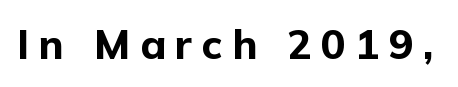
{"serif": "no", "italic": "no", "bold": "yes", "weight": "bold", "width": "normal", "stroke_contrast": "low", "x_height": "medium", "monospaced": "no", "underline": "no", "letter_spacing": "wide", "letter_spacing_em": 0.23, "glyph_px": 41}
